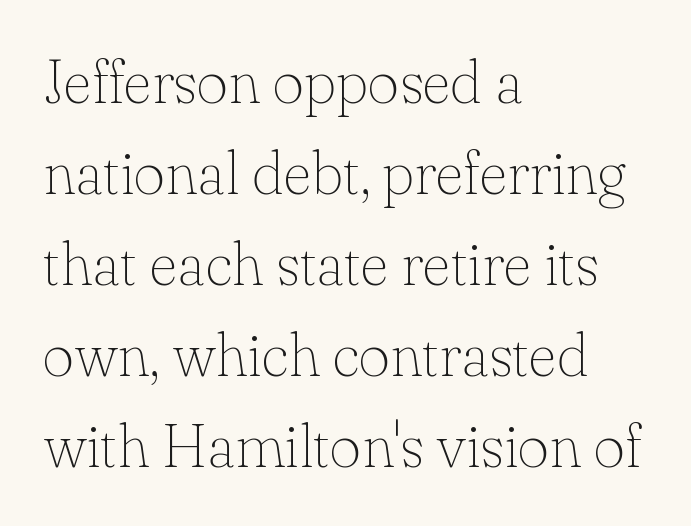
Q: Is the text bold? A: No.
Q: Is the text italic (slanted)? A: No, it is upright.
Q: Is the typeface a serif or a sans-serif typeface? A: Serif.
Q: Is the text underlined? A: No.
Q: How is the paragraph aligned? A: Left-aligned.
Q: Is the spacing between letters normal or unusually wide? A: Normal.
Q: Is the spacing between lines tight, normal or loose? A: Normal.
Q: Width (condensed, normal, or wide)? A: Normal.
Q: Stroke contrast? A: Low.
Q: x-height? A: Small.
Q: Monospaced? A: No.
